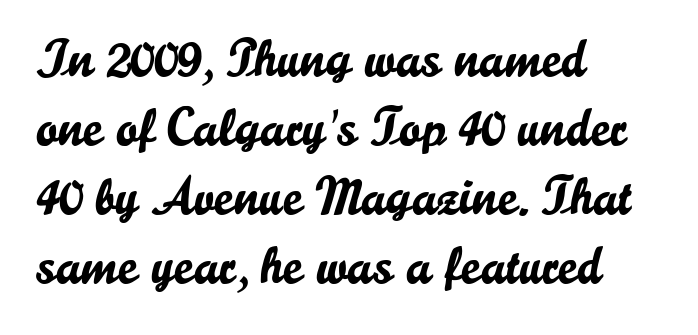
Caption: multi-line text, flush left, ragged right. The face used here is proportionally spaced, like ordinary book or web type. The type is set solid horizontally, with unmodified tracking. One glance says typical: line gaps are just what's usual.
